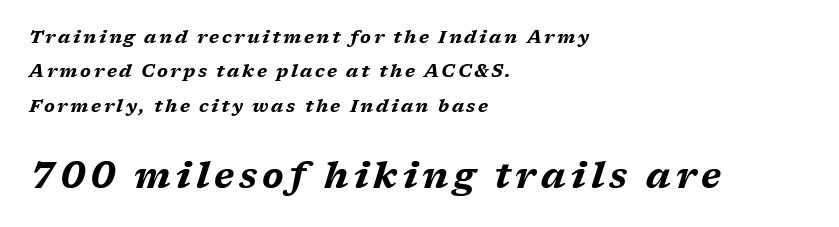
Q: Is the text bold? A: Yes.
Q: Is the text italic (slanted)? A: Yes, it leans right by about 17 degrees.
Q: Is the text underlined? A: No.
Q: How is the paragraph aligned? A: Left-aligned.
Q: Is the spacing between lines tight, normal or loose? A: Loose.
Q: Which block of text is set in a larger size, the first (top) or the second (bottom)? A: The second (bottom) one.
Q: Width (condensed, normal, or wide)? A: Wide.
Q: Stroke contrast? A: Medium.
Q: x-height? A: Medium.
Q: Monospaced? A: No.
